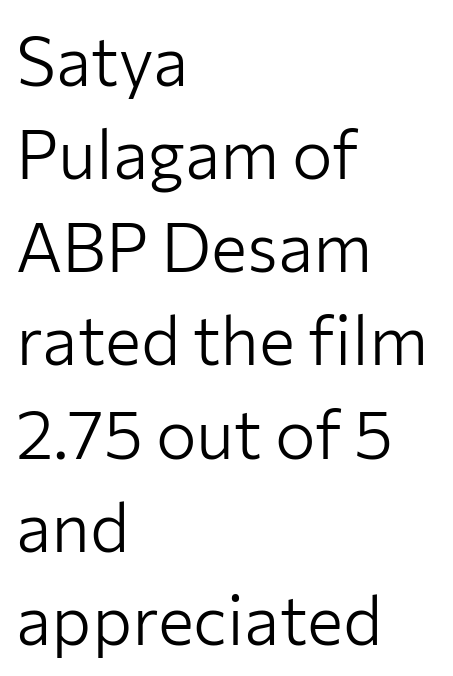
Q: Is the text bold? A: No.
Q: Is the text italic (slanted)? A: No, it is upright.
Q: Is the typeface a serif or a sans-serif typeface? A: Sans-serif.
Q: Is the text underlined? A: No.
Q: How is the paragraph aligned? A: Left-aligned.
Q: Is the spacing between letters normal or unusually wide? A: Normal.
Q: Is the spacing between lines tight, normal or loose? A: Normal.
Q: Width (condensed, normal, or wide)? A: Normal.
Q: Stroke contrast? A: Low.
Q: x-height? A: Medium.
Q: Monospaced? A: No.
